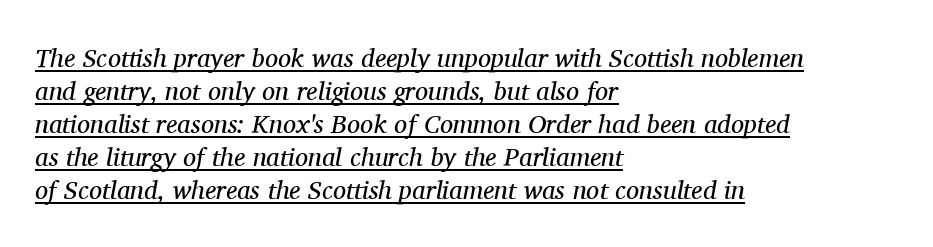
Reading down the block, your eye returns to a fixed left position each line. Compared with undecorated copy, this sample adds a rule below the words. Every character sits at an angle, as italics do. Nobody touched the tracking dial on this one. The face looks like a standard text weight, possibly lighter. Regarding leading, the lines here are spaced in the standard way.
